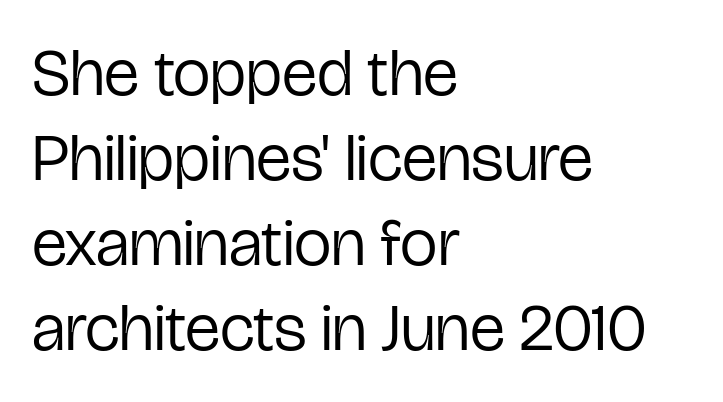
Q: Is the text bold? A: No.
Q: Is the text italic (slanted)? A: No, it is upright.
Q: Is the typeface a serif or a sans-serif typeface? A: Sans-serif.
Q: Is the text underlined? A: No.
Q: How is the paragraph aligned? A: Left-aligned.
Q: Is the spacing between letters normal or unusually wide? A: Normal.
Q: Is the spacing between lines tight, normal or loose? A: Normal.
Q: Width (condensed, normal, or wide)? A: Condensed.
Q: Stroke contrast? A: Low.
Q: x-height? A: Medium.
Q: Monospaced? A: No.
